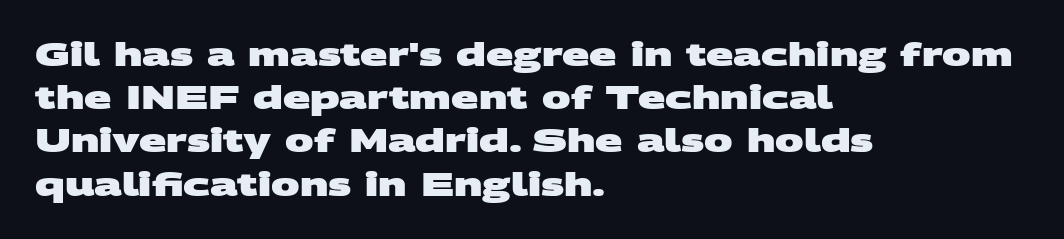
Q: Is the text bold? A: Yes.
Q: Is the typeface a serif or a sans-serif typeface? A: Sans-serif.
Q: Is the text underlined? A: No.
Q: How is the paragraph aligned? A: Left-aligned.
Q: Is the spacing between letters normal or unusually wide? A: Normal.
Q: Is the spacing between lines tight, normal or loose? A: Normal.
Q: Width (condensed, normal, or wide)? A: Wide.
Q: Stroke contrast? A: Medium.
Q: x-height? A: Large.
Q: Monospaced? A: No.
